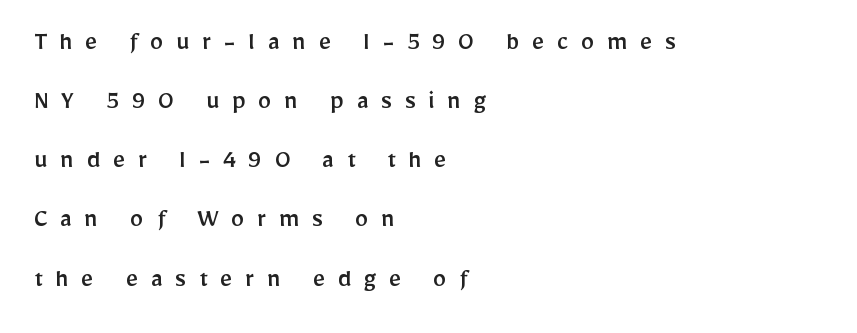
The image shows 27 px text type, upright; set left-aligned, loose line spacing (2.19x), unusually wide letter spacing (+0.47 em), not underlined.
